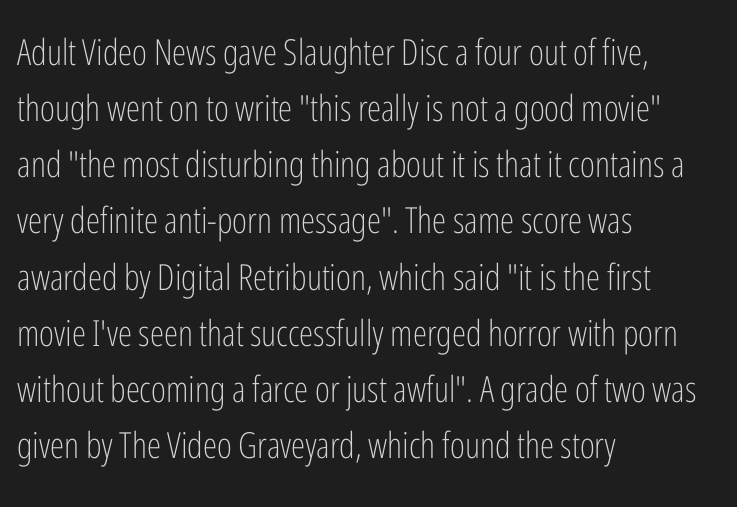
Q: Is the text bold? A: No.
Q: Is the text italic (slanted)? A: No, it is upright.
Q: Is the typeface a serif or a sans-serif typeface? A: Sans-serif.
Q: Is the text underlined? A: No.
Q: How is the paragraph aligned? A: Left-aligned.
Q: Is the spacing between letters normal or unusually wide? A: Normal.
Q: Is the spacing between lines tight, normal or loose? A: Normal.
Q: Width (condensed, normal, or wide)? A: Condensed.
Q: Stroke contrast? A: Low.
Q: x-height? A: Medium.
Q: Monospaced? A: No.
